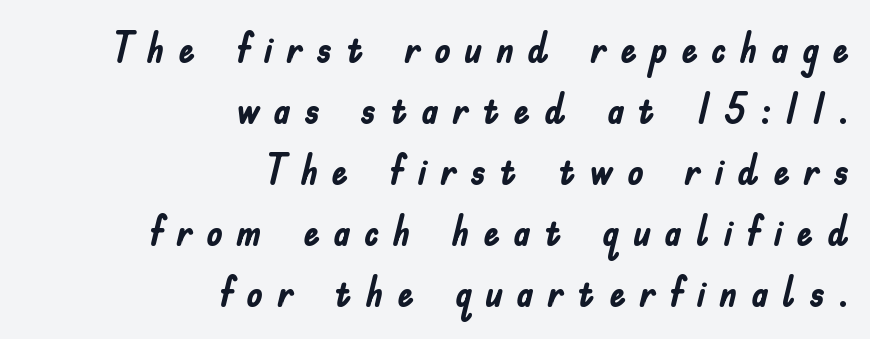
The image shows 41 px semibold, condensed sans-serif type; set right-aligned, normal line spacing (1.49x), unusually wide letter spacing (+0.33 em), not underlined; low stroke contrast and a small x-height.
